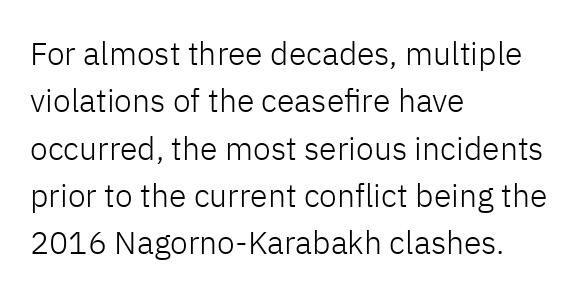
The image shows 32 px light sans-serif type, upright; set left-aligned, normal line spacing (1.48x), normal letter spacing, not underlined; low stroke contrast and a medium x-height.
